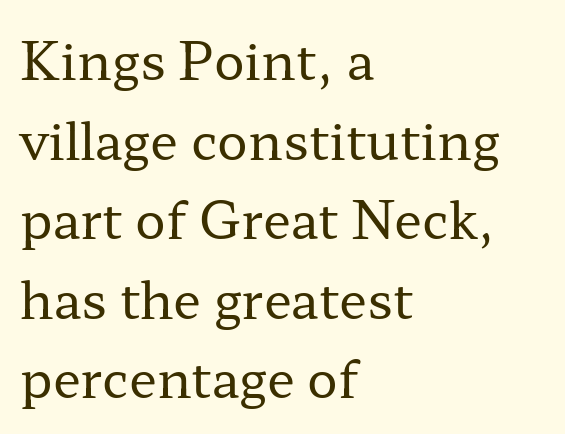
The image shows 51 px regular-weight, wide serif type, upright; set left-aligned, normal line spacing (1.56x), normal letter spacing, not underlined; low stroke contrast and a medium x-height.
